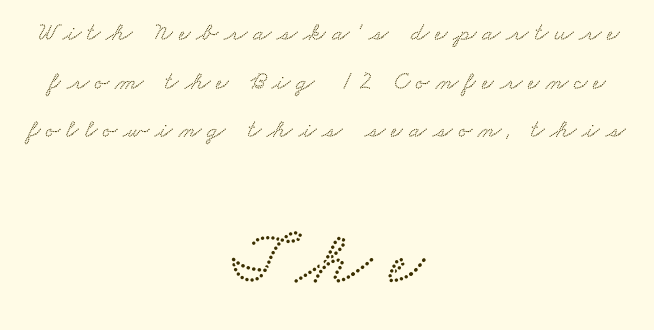
{"width": "wide", "stroke_contrast": "low", "x_height": "small", "monospaced": "no", "underline": "no", "align": "center", "line_spacing_ratio": 1.87, "letter_spacing": "wide", "letter_spacing_em": 0.23, "larger_block": "second", "size_ratio": 2.96, "glyph_px": 77}
